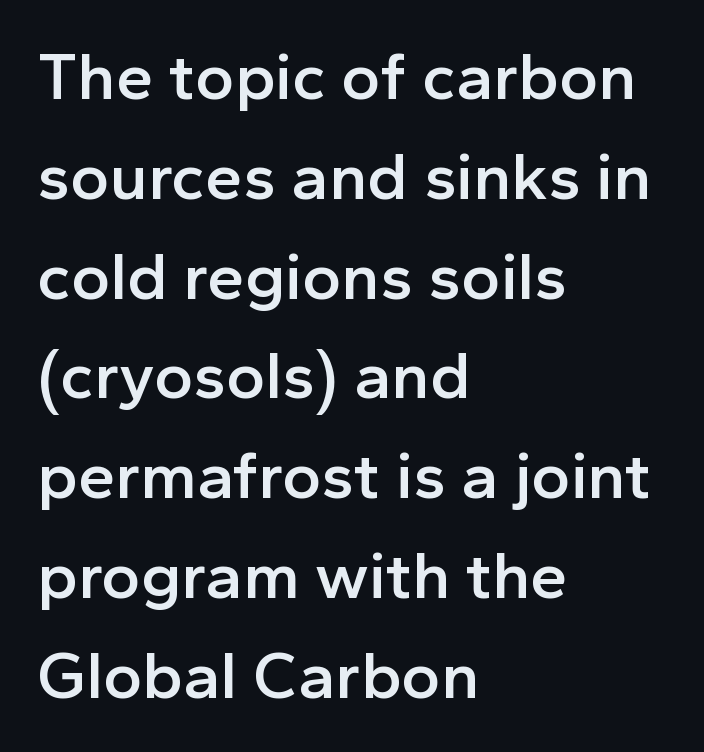
{"serif": "no", "italic": "no", "bold": "semi", "weight": "semibold", "width": "normal", "x_height": "medium", "monospaced": "no", "underline": "no", "align": "left", "line_spacing": "normal", "line_spacing_ratio": 1.49, "letter_spacing": "normal", "letter_spacing_em": 0.0, "glyph_px": 67}
